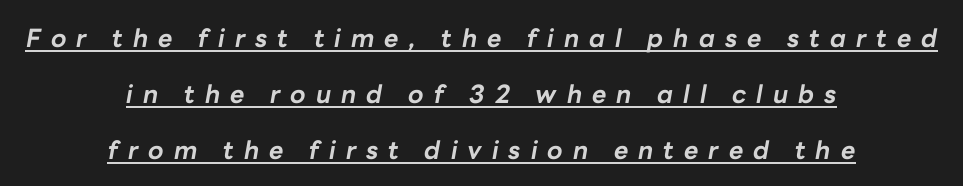
Q: Is the text bold? A: Yes.
Q: Is the text italic (slanted)? A: Yes, it leans right by about 10 degrees.
Q: Is the text underlined? A: Yes.
Q: How is the paragraph aligned? A: Centered.
Q: Is the spacing between letters normal or unusually wide? A: Unusually wide.
Q: Is the spacing between lines tight, normal or loose? A: Loose.
